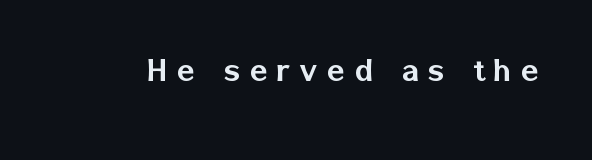
Is this a fixed-width face? No — the glyphs have proportional, varying widths. The words here are not underlined. Every stem runs plumb, perpendicular to the baseline. The line texture is sparse and dotted thanks to wide tracking.
